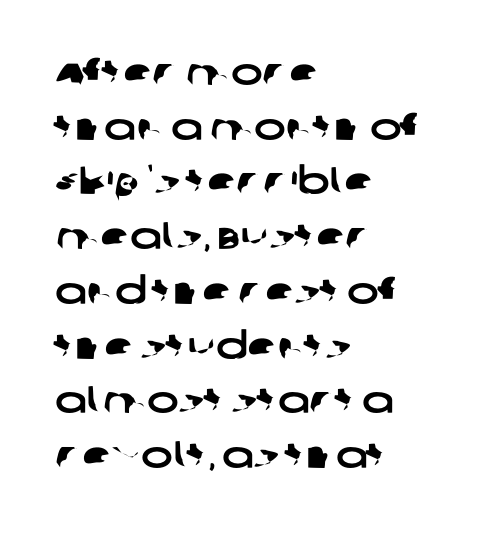
The image shows 38 px wide sans-serif type; set left-aligned, normal line spacing (1.44x), normal letter spacing, not underlined; low stroke contrast and a large x-height.
